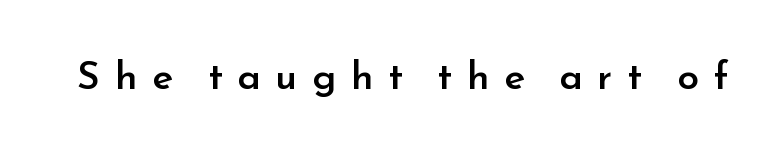
The image shows 39 px semibold sans-serif type, upright; set unusually wide letter spacing (+0.38 em), not underlined; low stroke contrast and a small x-height.
